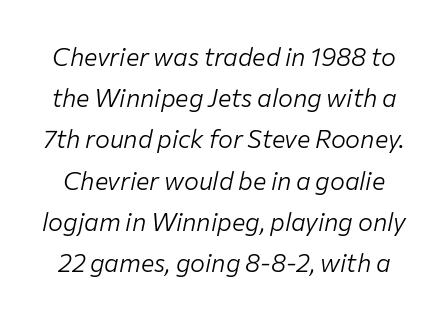
Q: Is the text bold? A: No.
Q: Is the text italic (slanted)? A: Yes, it leans right by about 12 degrees.
Q: Is the text underlined? A: No.
Q: Is the spacing between letters normal or unusually wide? A: Normal.
Q: Is the spacing between lines tight, normal or loose? A: Normal.
